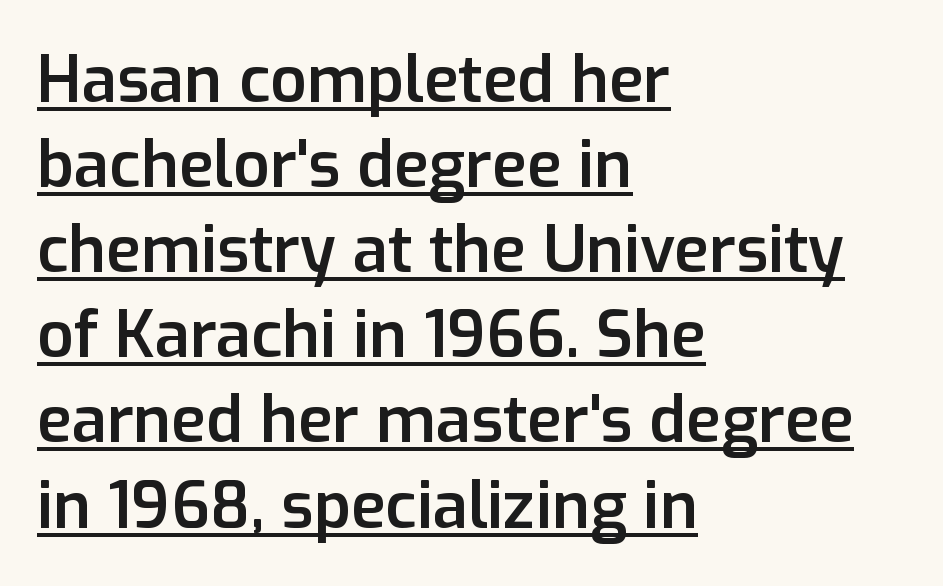
Q: Is the text bold? A: Semi-bold.
Q: Is the text italic (slanted)? A: No, it is upright.
Q: Is the typeface a serif or a sans-serif typeface? A: Sans-serif.
Q: Is the text underlined? A: Yes.
Q: How is the paragraph aligned? A: Left-aligned.
Q: Is the spacing between letters normal or unusually wide? A: Normal.
Q: Is the spacing between lines tight, normal or loose? A: Normal.
Q: Width (condensed, normal, or wide)? A: Normal.
Q: Stroke contrast? A: Low.
Q: x-height? A: Medium.
Q: Monospaced? A: No.
